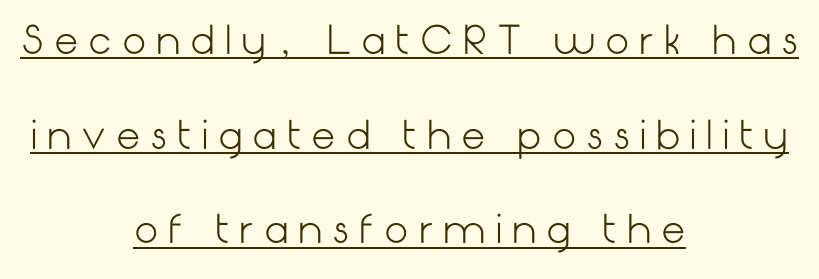
{"serif": "no", "italic": "no", "bold": "no", "weight": "light", "width": "normal", "stroke_contrast": "low", "x_height": "medium", "underline": "yes", "align": "center", "line_spacing": "loose", "line_spacing_ratio": 2.49, "letter_spacing": "wide", "letter_spacing_em": 0.26, "glyph_px": 38}
